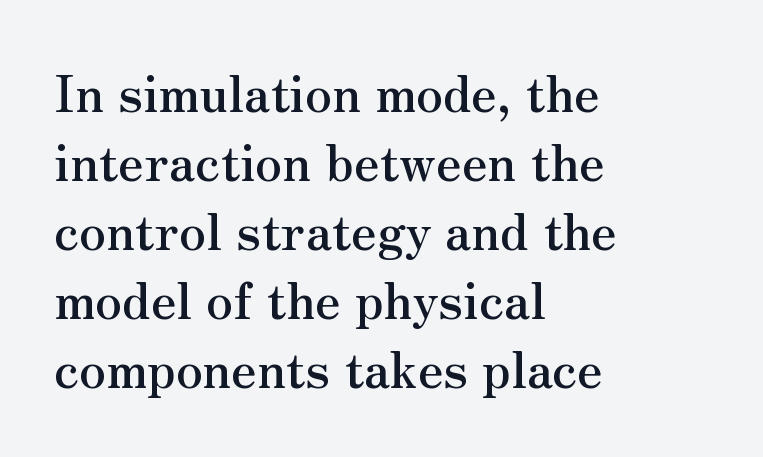
{"serif": "yes", "italic": "no", "width": "normal", "stroke_contrast": "medium", "x_height": "small", "monospaced": "no", "underline": "no", "align": "left", "line_spacing": "normal", "line_spacing_ratio": 1.38, "letter_spacing": "normal", "letter_spacing_em": 0.0, "glyph_px": 50}
